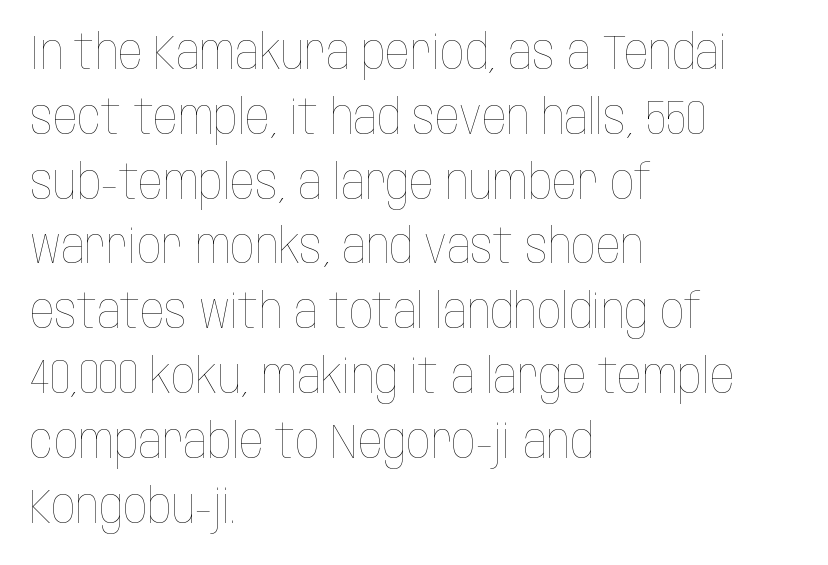
Q: Is the text bold? A: No.
Q: Is the text italic (slanted)? A: No, it is upright.
Q: Is the text underlined? A: No.
Q: How is the paragraph aligned? A: Left-aligned.
Q: Is the spacing between letters normal or unusually wide? A: Normal.
Q: Is the spacing between lines tight, normal or loose? A: Normal.
Q: Width (condensed, normal, or wide)? A: Condensed.
Q: Stroke contrast? A: Low.
Q: x-height? A: Large.
Q: Monospaced? A: No.
